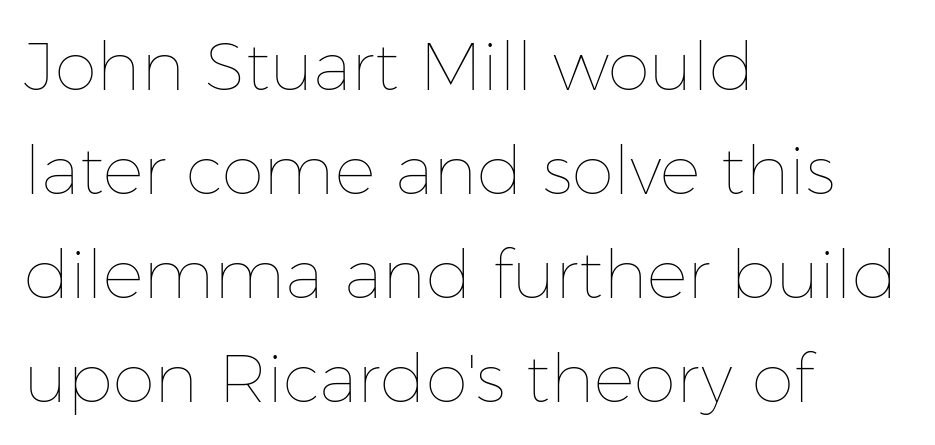
{"italic": "no", "bold": "no", "weight": "thin", "width": "normal", "stroke_contrast": "low", "x_height": "medium", "monospaced": "no", "underline": "no", "align": "left", "line_spacing": "normal", "line_spacing_ratio": 1.53, "letter_spacing": "normal", "letter_spacing_em": 0.0, "glyph_px": 68}
